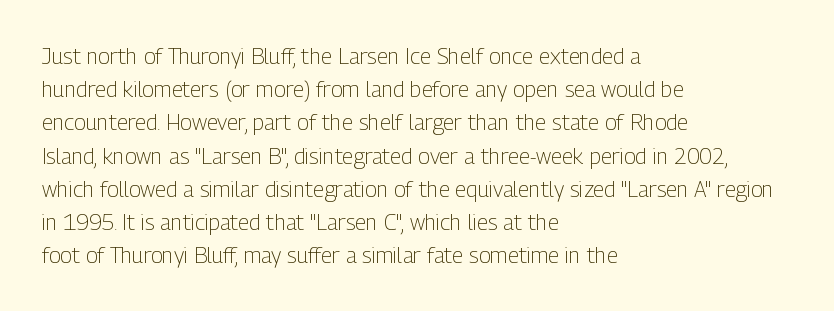
The image shows 22 px text type, upright; set left-aligned, normal line spacing (1.51x), normal letter spacing, not underlined.
